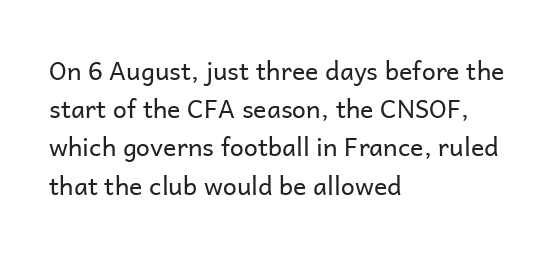
Q: Is the text bold? A: No.
Q: Is the text italic (slanted)? A: No, it is upright.
Q: Is the text underlined? A: No.
Q: How is the paragraph aligned? A: Left-aligned.
Q: Is the spacing between letters normal or unusually wide? A: Normal.
Q: Is the spacing between lines tight, normal or loose? A: Normal.
